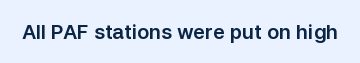
These lines keep a tight, regular rhythm from letter to letter. Unmarked baselines from the first word to the last. Italic: no, the glyphs are upright roman.
